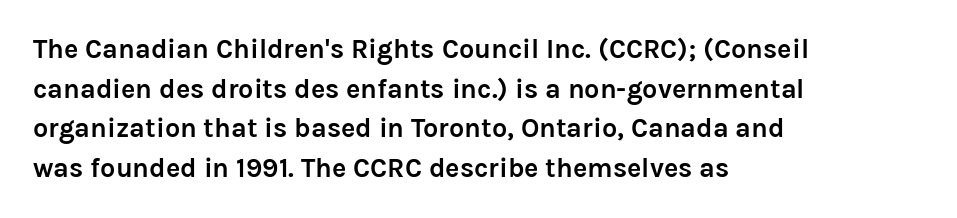
{"italic": "no", "bold": "yes", "underline": "no", "align": "left", "line_spacing": "normal", "line_spacing_ratio": 1.47, "letter_spacing": "normal", "letter_spacing_em": 0.0, "glyph_px": 27}
